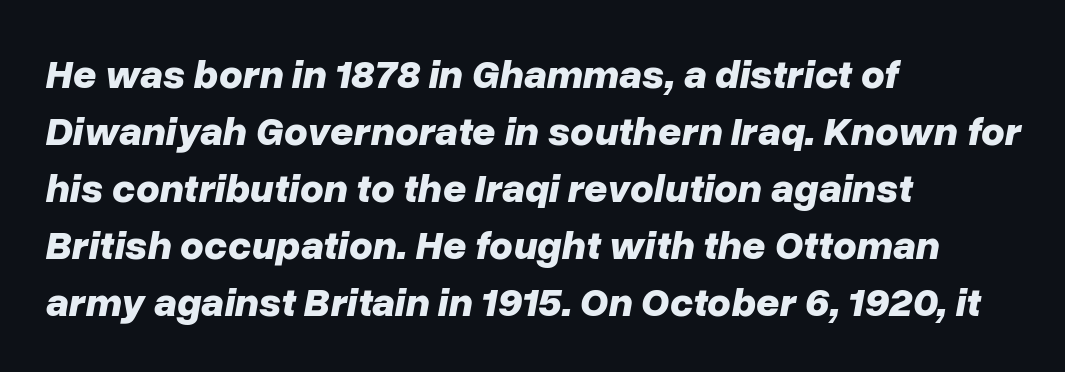
The lines sit at an ordinary, default distance from one another. The rag falls on the right side of this text block. Stroke thickness is high; the sample reads as a true bold. Is this a fixed-width face? No — the glyphs have proportional, varying widths.
